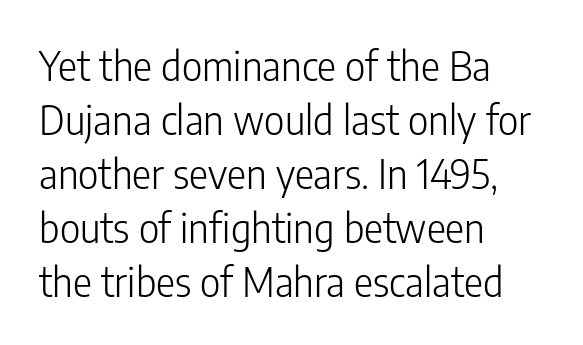
Compared with a centered layout, this one pins lines to the left instead. No italicization has been applied; the sample stays upright. The type is set solid horizontally, with unmodified tracking. Looks like regular typesetting: each glyph gets only the width it needs. The passage shown is not bold in any degree. The font family rendered here belongs to the sans-serif group.
